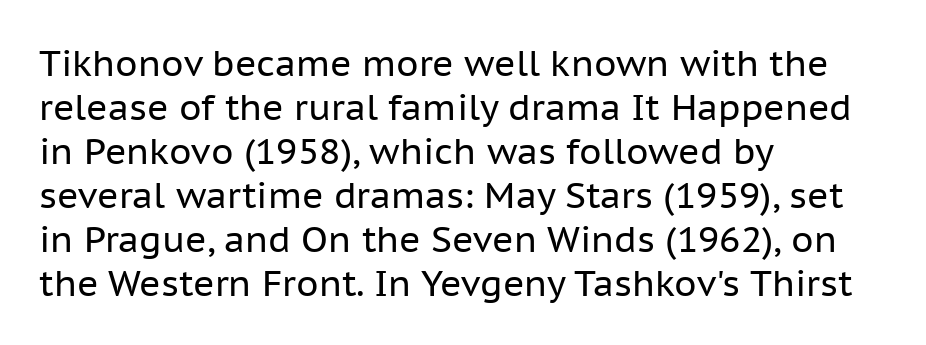
{"serif": "no", "italic": "no", "bold": "no", "weight": "regular", "width": "normal", "stroke_contrast": "low", "x_height": "medium", "monospaced": "no", "underline": "no", "align": "left", "line_spacing_ratio": 1.22, "letter_spacing": "normal", "letter_spacing_em": 0.0, "glyph_px": 36}
